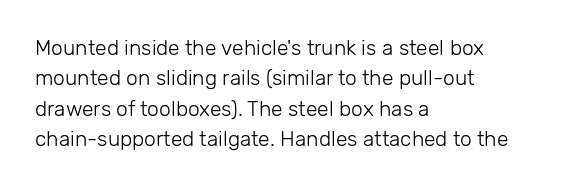
Letter spacing: default. Ink coverage per letter is moderate at most. The rag falls on the right side of this text block. Descenders are the only things crossing below the line. This block has exactly the height ordinary leading produces. This is the regular roman posture of the typeface.
